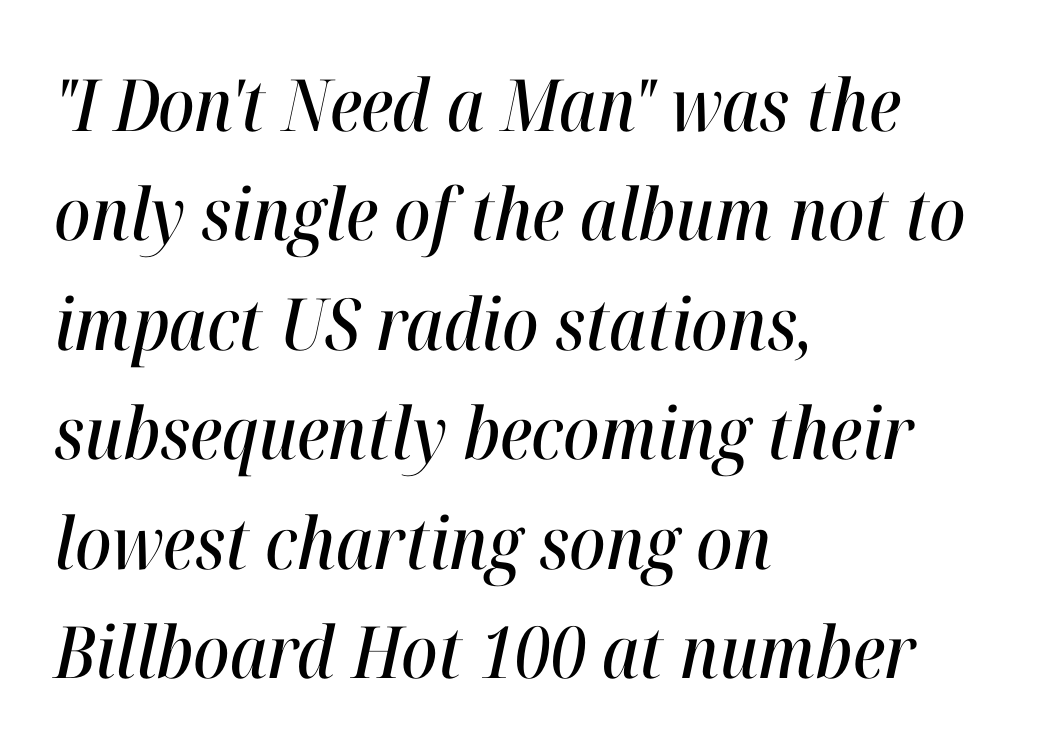
{"italic": "yes", "lean": "right", "slant_degrees": 12, "width": "condensed", "stroke_contrast": "high", "x_height": "medium", "monospaced": "no", "underline": "no", "align": "left", "line_spacing": "normal", "line_spacing_ratio": 1.52, "letter_spacing": "normal", "letter_spacing_em": 0.0, "glyph_px": 72}
